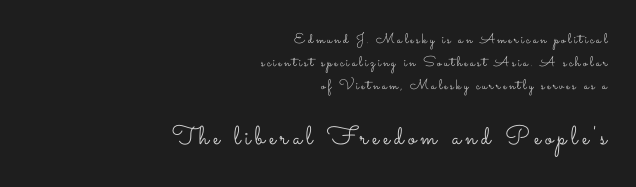
{"bold": "no", "underline": "no", "align": "right", "line_spacing": "normal", "line_spacing_ratio": 1.64, "larger_block": "second", "size_ratio": 1.86, "glyph_px": 26}
